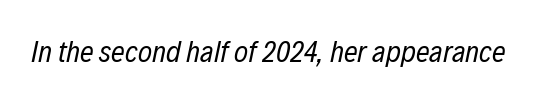
The image shows 30 px regular-weight, condensed type, italic (leaning right); set normal letter spacing, not underlined; low stroke contrast and a medium x-height.
